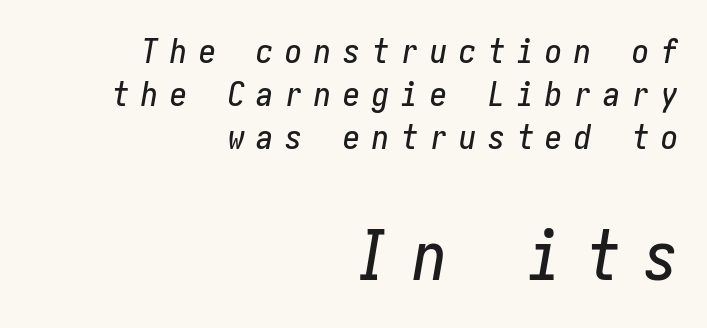
Each new line begins a customary step beneath the previous one. This rendering features lettering with no underline. The glyphs look as if they've been sheared to an angle. The line texture is sparse and dotted thanks to wide tracking. The rendering anchors every line to the right-hand side.
